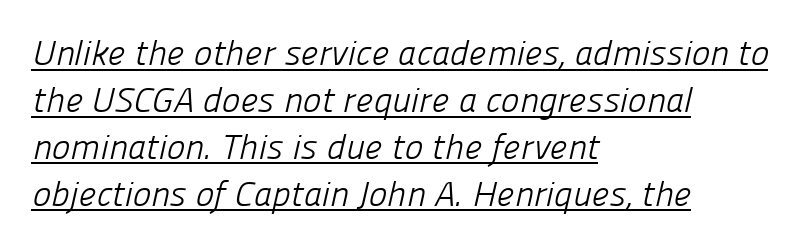
Here the designer chose a conventional face with non-uniform glyph widths. The compositor pushed each line to the left boundary. Each line of the rendering has a horizontal stroke beneath the glyphs. Vertically, the passage feels balanced, rows spaced as you'd expect.
